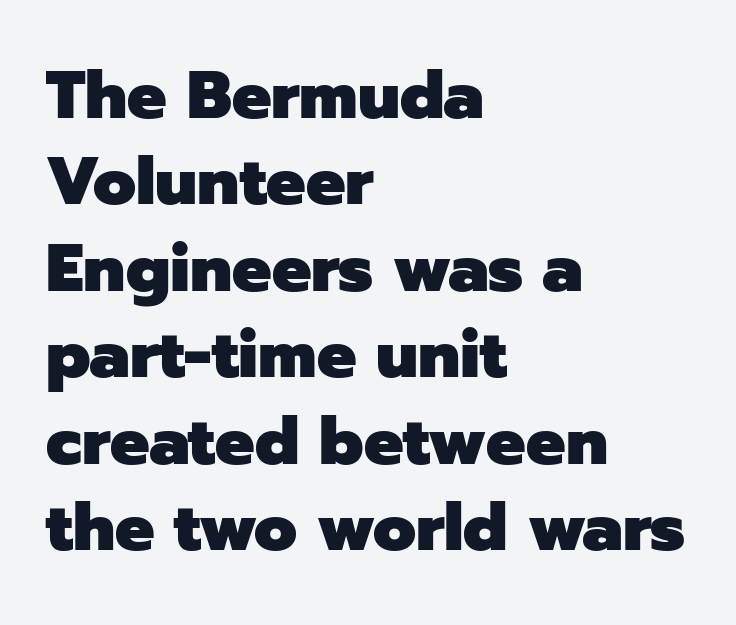
If you drew a ruler down the left edge, every line would touch it. Each new line begins a customary step beneath the previous one. You could not count columns in this text — the font is proportionally spaced. Serif or sans? Sans — the stroke terminals are bare.
